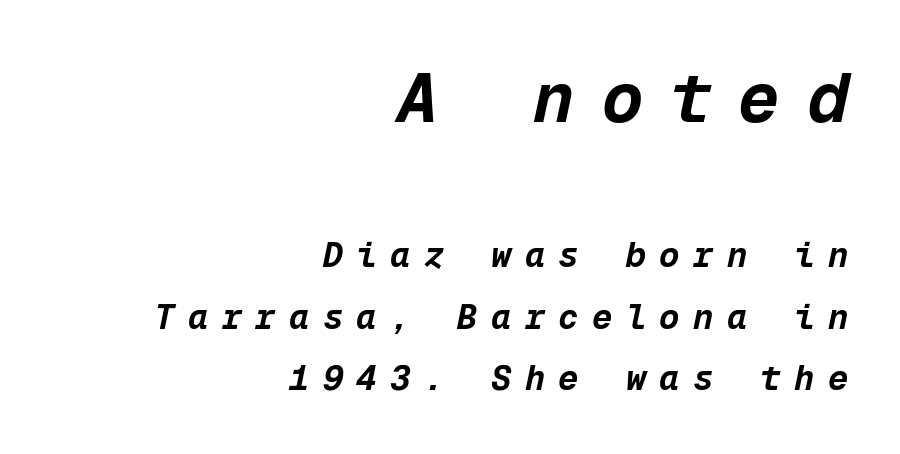
One-word summary of the alignment: right. The foot of each line stays bare and open. Heavy-handed strokes throughout: this text is bold. The rendering applies a slant to the glyphs. These lines are rendered in a fixed-pitch font. The tracking jumps out immediately: characters are airy and widely separated.
